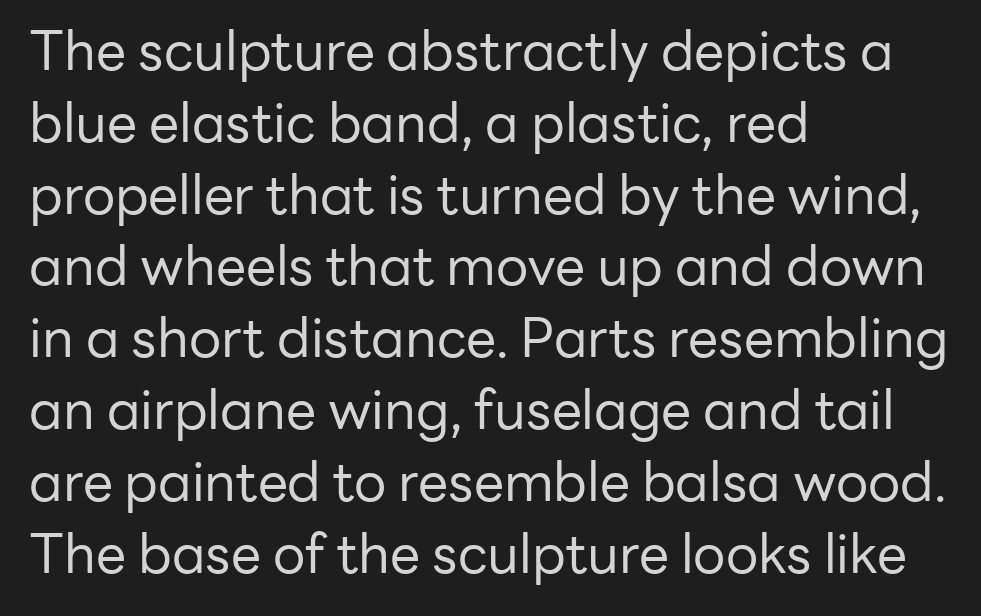
{"serif": "no", "italic": "no", "bold": "no", "weight": "regular", "width": "normal", "stroke_contrast": "low", "x_height": "medium", "monospaced": "no", "underline": "no", "align": "left", "line_spacing": "normal", "line_spacing_ratio": 1.33, "letter_spacing": "normal", "letter_spacing_em": 0.0, "glyph_px": 54}
